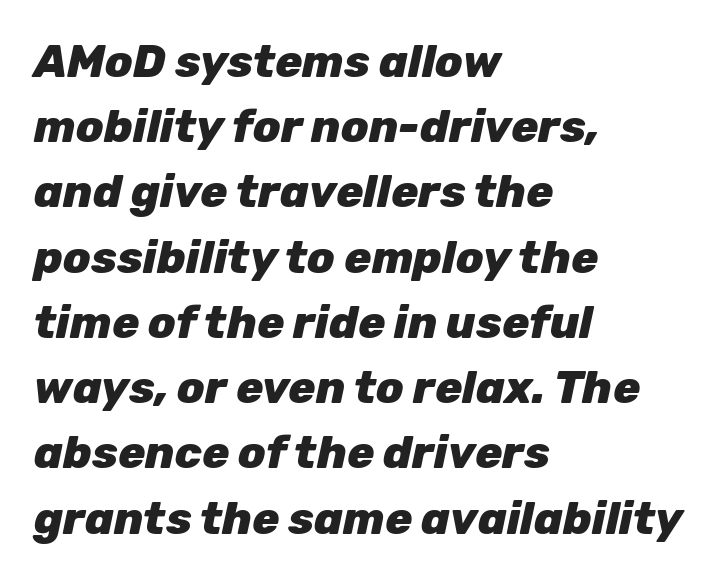
Q: Is the text bold? A: Yes.
Q: Is the text italic (slanted)? A: Yes, it leans right by about 12 degrees.
Q: Is the text underlined? A: No.
Q: How is the paragraph aligned? A: Left-aligned.
Q: Is the spacing between letters normal or unusually wide? A: Normal.
Q: Is the spacing between lines tight, normal or loose? A: Normal.
Q: Width (condensed, normal, or wide)? A: Normal.
Q: Stroke contrast? A: Low.
Q: x-height? A: Medium.
Q: Monospaced? A: No.
